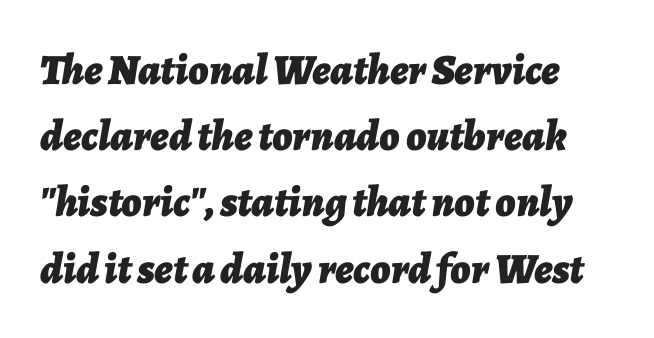
{"italic": "yes", "lean": "right", "slant_degrees": 7, "bold": "yes", "weight": "bold", "width": "normal", "stroke_contrast": "low", "x_height": "medium", "monospaced": "no", "underline": "no", "line_spacing": "normal", "line_spacing_ratio": 1.54, "letter_spacing": "normal", "letter_spacing_em": 0.0, "glyph_px": 43}
